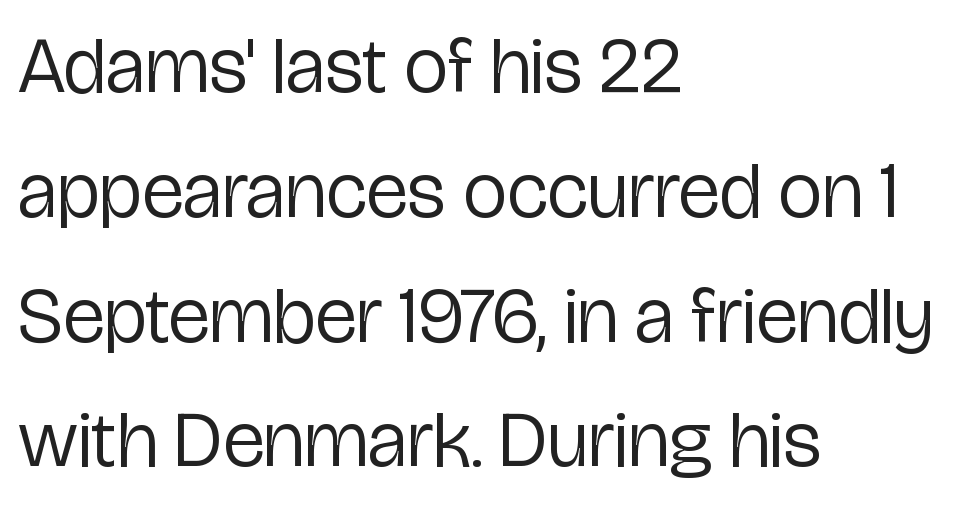
The image shows 79 px regular-weight, condensed sans-serif type, upright; set left-aligned, normal line spacing (1.58x), normal letter spacing, not underlined; low stroke contrast and a medium x-height.
